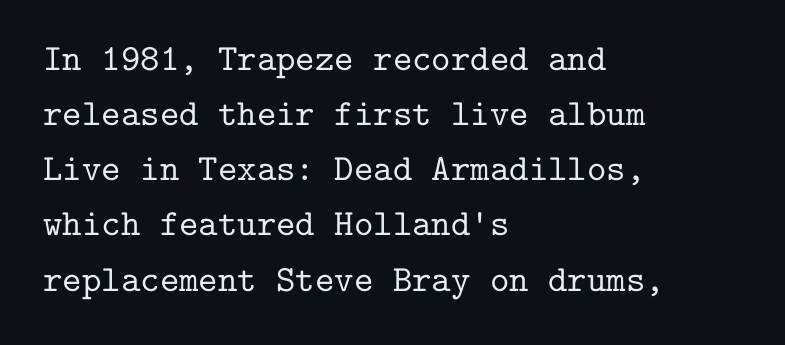
Q: Is the text italic (slanted)? A: No, it is upright.
Q: Is the typeface a serif or a sans-serif typeface? A: Serif.
Q: Is the text underlined? A: No.
Q: How is the paragraph aligned? A: Left-aligned.
Q: Is the spacing between letters normal or unusually wide? A: Normal.
Q: Is the spacing between lines tight, normal or loose? A: Normal.
Q: Width (condensed, normal, or wide)? A: Normal.
Q: Stroke contrast? A: Low.
Q: x-height? A: Medium.
Q: Monospaced? A: Yes.
